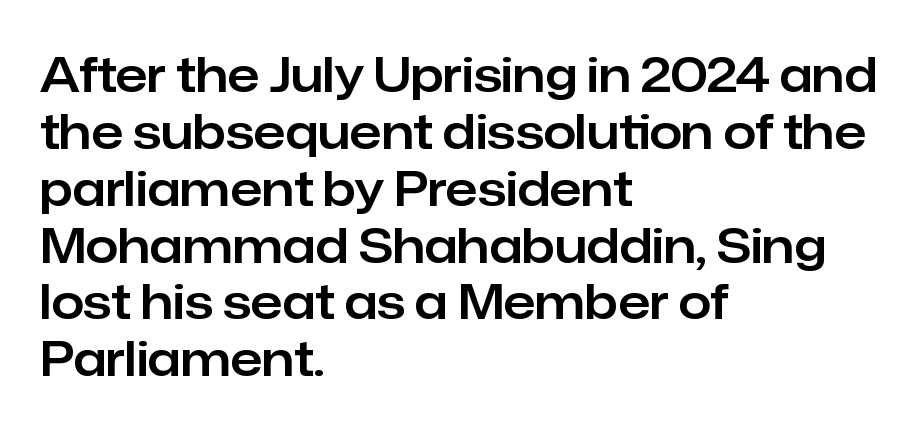
{"serif": "no", "italic": "no", "width": "normal", "stroke_contrast": "low", "x_height": "medium", "monospaced": "no", "underline": "no", "align": "left", "line_spacing_ratio": 1.21, "letter_spacing": "normal", "letter_spacing_em": 0.0, "glyph_px": 47}
